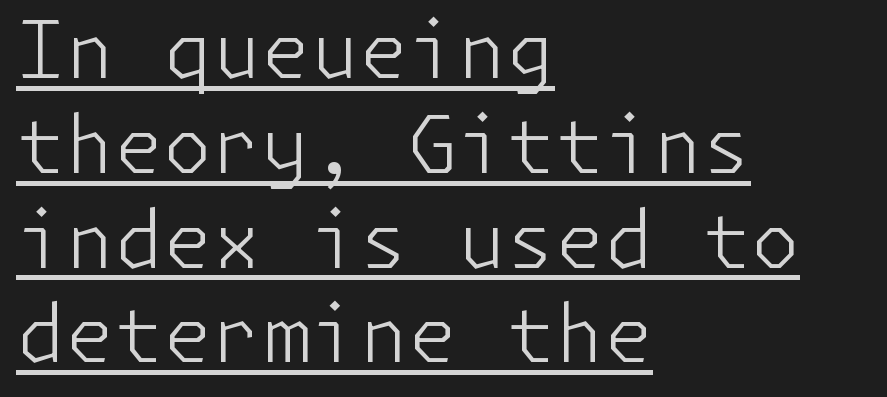
The image shows 79 px light sans-serif type, upright; set left-aligned, line spacing 1.2x, normal letter spacing, underlined; low stroke contrast and a medium x-height.
